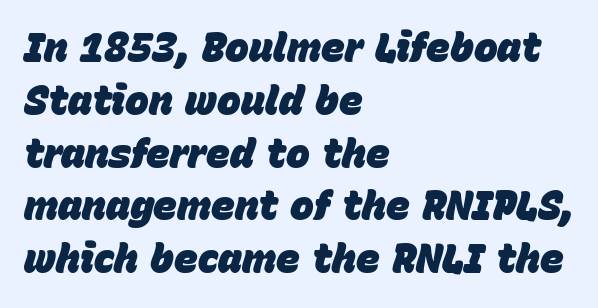
Q: Is the text bold? A: Yes.
Q: Is the text italic (slanted)? A: Yes, it leans right by about 15 degrees.
Q: Is the text underlined? A: No.
Q: How is the paragraph aligned? A: Left-aligned.
Q: Is the spacing between letters normal or unusually wide? A: Normal.
Q: Is the spacing between lines tight, normal or loose? A: Normal.
Q: Width (condensed, normal, or wide)? A: Normal.
Q: Stroke contrast? A: Low.
Q: x-height? A: Large.
Q: Monospaced? A: No.
